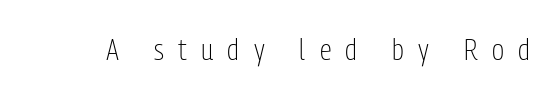
The image shows 30 px light, condensed sans-serif type, upright; set unusually wide letter spacing (+0.48 em), not underlined; low stroke contrast and a medium x-height.
